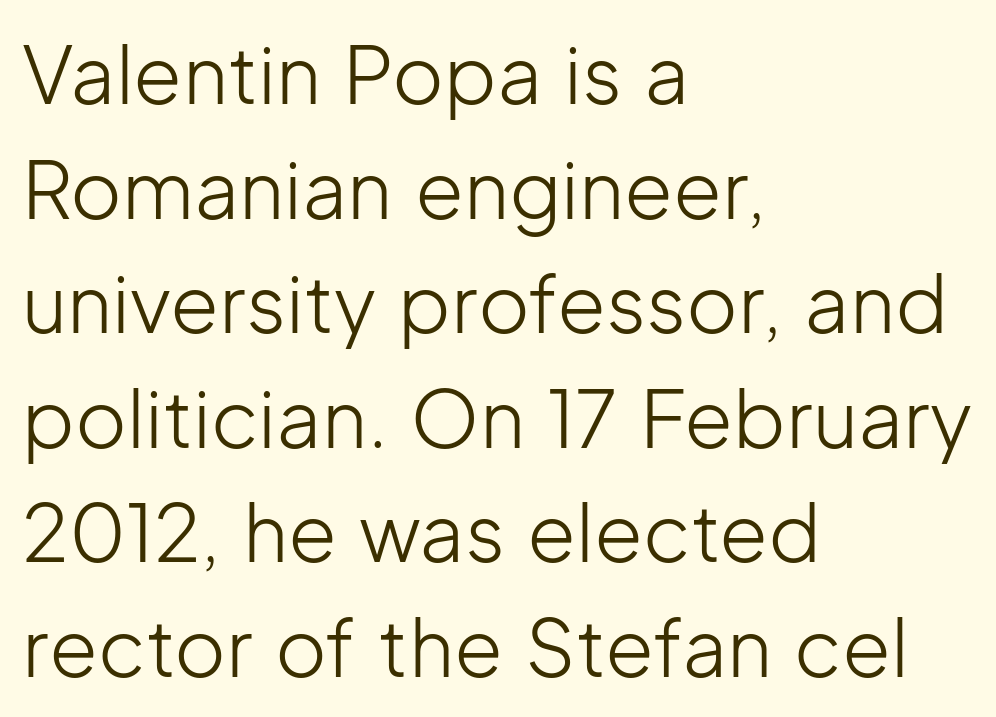
{"serif": "no", "italic": "no", "bold": "no", "weight": "light", "width": "normal", "stroke_contrast": "low", "x_height": "medium", "monospaced": "no", "underline": "no", "align": "left", "line_spacing": "normal", "line_spacing_ratio": 1.45, "letter_spacing": "normal", "letter_spacing_em": 0.0, "glyph_px": 79}
